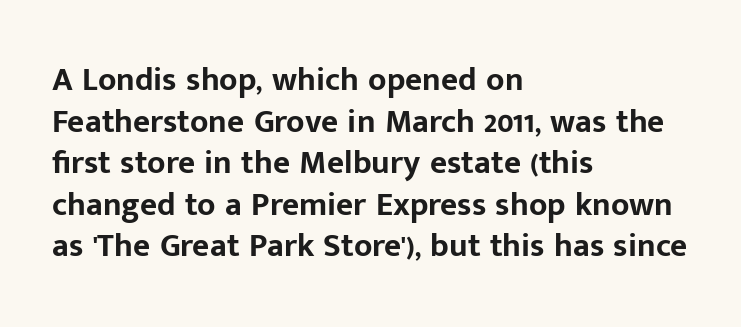
The letters carry no serifs — their stems end cleanly without finishing strokes. This rendering leaves character spacing at its baseline value. The lettering holds an erect, upright posture throughout. Quick note: underline off. The rendering uses a bold face; every stroke is thick and dark. Leading: standard.
